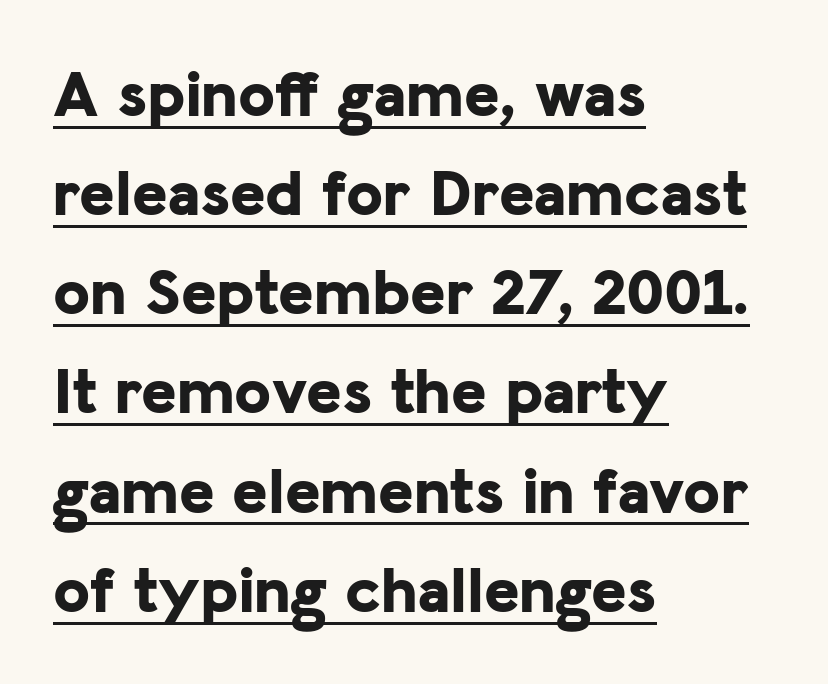
{"serif": "no", "italic": "no", "bold": "yes", "weight": "bold", "width": "normal", "stroke_contrast": "low", "x_height": "medium", "monospaced": "no", "underline": "yes", "align": "left", "line_spacing": "normal", "line_spacing_ratio": 1.48, "letter_spacing": "normal", "letter_spacing_em": 0.0, "glyph_px": 67}
